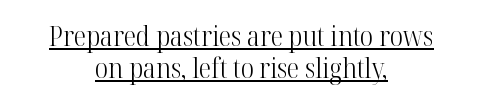
{"serif": "yes", "italic": "no", "bold": "no", "weight": "light", "width": "condensed", "stroke_contrast": "high", "x_height": "medium", "monospaced": "no", "underline": "yes", "align": "center", "line_spacing": "tight", "line_spacing_ratio": 1.14, "letter_spacing": "normal", "letter_spacing_em": 0.0, "glyph_px": 28}
